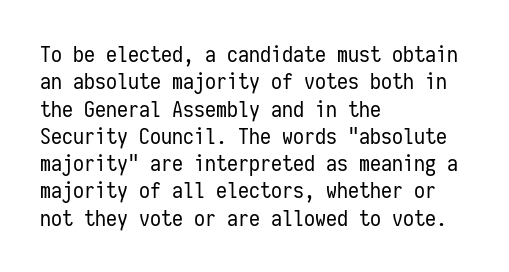
The image shows 22 px text type, upright; set left-aligned, line spacing 1.24x, normal letter spacing, not underlined.
